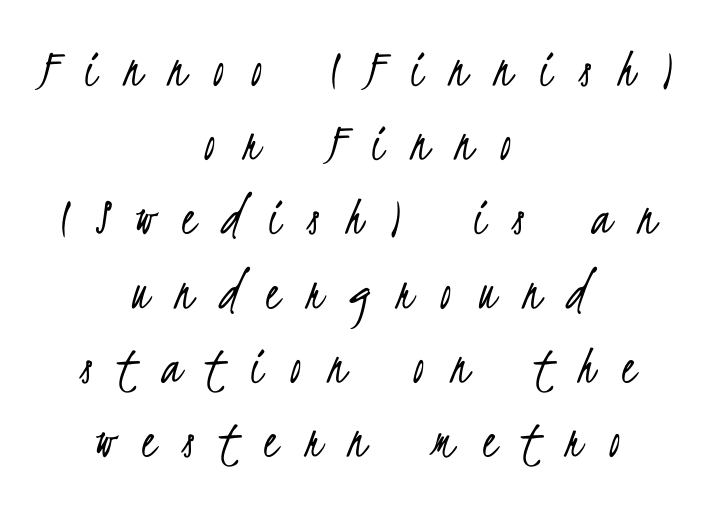
The rendering uses natural spacing where letterforms have individual widths. Each new line begins a customary step beneath the previous one. Is the block centered? Yes — each line is placed symmetrically about the middle. Caption: face not bold, strokes unweighted. This sample uses expanded letter spacing, leaving extra air between glyphs. Is this a sans? Yes — the strokes have no serifs.
